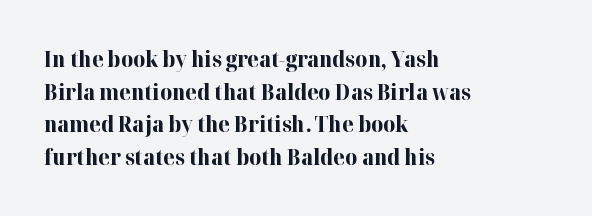
Q: Is the text bold? A: Yes.
Q: Is the text italic (slanted)? A: No, it is upright.
Q: Is the text underlined? A: No.
Q: How is the paragraph aligned? A: Left-aligned.
Q: Is the spacing between letters normal or unusually wide? A: Normal.
Q: Is the spacing between lines tight, normal or loose? A: Normal.
